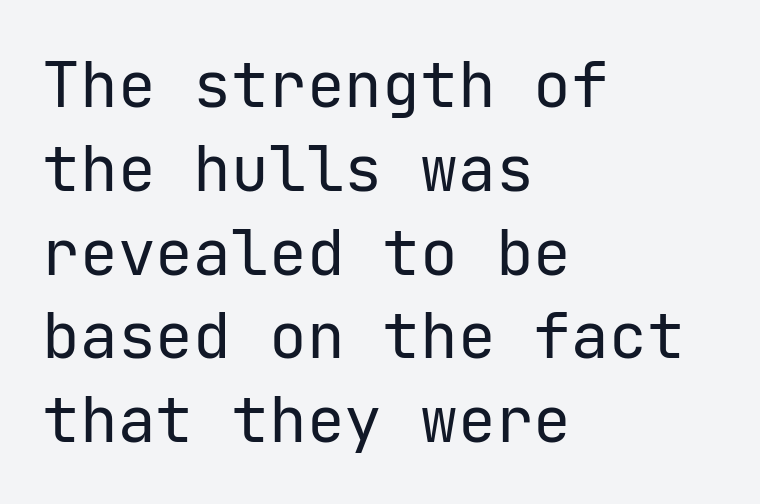
Vertical strokes here are truly vertical. Underlining? Definitely not there. This sample uses a sans-serif face. All the whitespace from short lines collects on the right.
